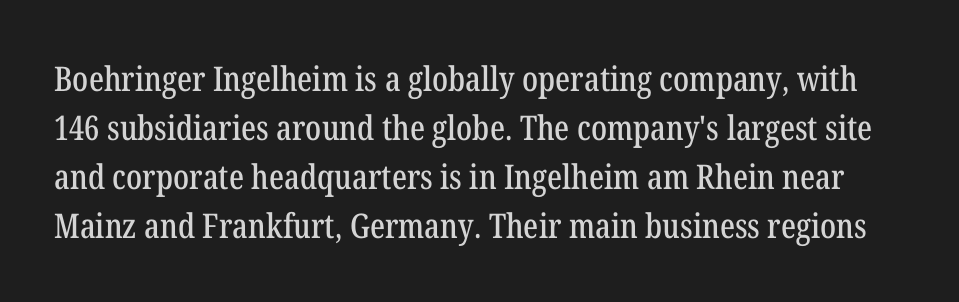
Q: Is the text italic (slanted)? A: No, it is upright.
Q: Is the typeface a serif or a sans-serif typeface? A: Serif.
Q: Is the text underlined? A: No.
Q: Is the spacing between letters normal or unusually wide? A: Normal.
Q: Is the spacing between lines tight, normal or loose? A: Normal.
Q: Width (condensed, normal, or wide)? A: Condensed.
Q: Stroke contrast? A: Low.
Q: x-height? A: Medium.
Q: Monospaced? A: No.
